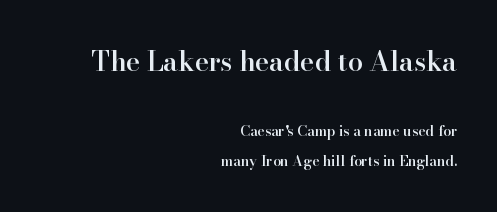
Q: Is the text bold? A: Semi-bold.
Q: Is the text italic (slanted)? A: No, it is upright.
Q: Is the text underlined? A: No.
Q: How is the paragraph aligned? A: Right-aligned.
Q: Is the spacing between letters normal or unusually wide? A: Normal.
Q: Is the spacing between lines tight, normal or loose? A: Loose.
Q: Which block of text is set in a larger size, the first (top) or the second (bottom)? A: The first (top) one.
